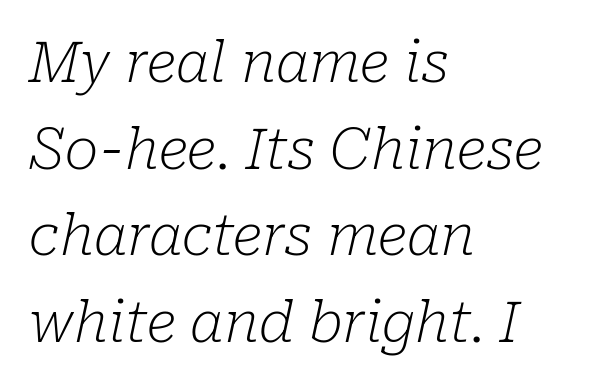
Q: Is the text bold? A: No.
Q: Is the text italic (slanted)? A: Yes, it leans right by about 10 degrees.
Q: Is the typeface a serif or a sans-serif typeface? A: Serif.
Q: Is the text underlined? A: No.
Q: How is the paragraph aligned? A: Left-aligned.
Q: Is the spacing between letters normal or unusually wide? A: Normal.
Q: Is the spacing between lines tight, normal or loose? A: Normal.
Q: Width (condensed, normal, or wide)? A: Normal.
Q: Stroke contrast? A: Low.
Q: x-height? A: Medium.
Q: Monospaced? A: No.
